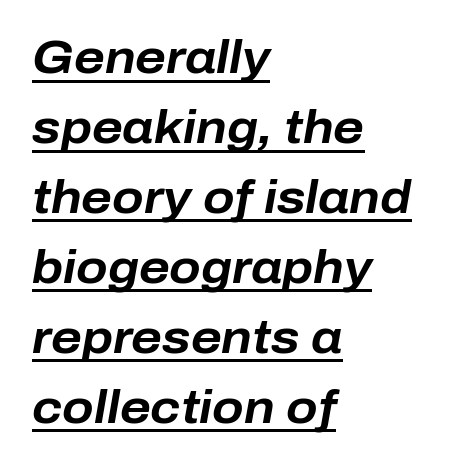
Students, this is bold: see how much ink each stroke carries. This rendering leaves character spacing at its baseline value. Regarding leading, the lines here are spaced in the standard way. These lines are rendered in a variable-pitch font.
